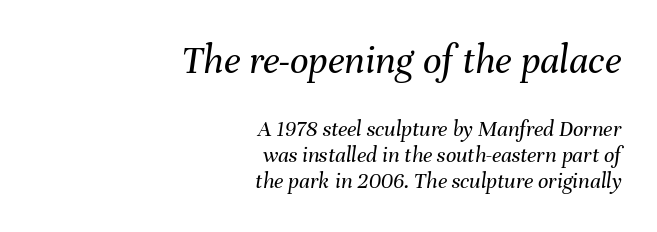
Q: Is the text bold? A: No.
Q: Is the text italic (slanted)? A: Yes, it leans right by about 8 degrees.
Q: Is the text underlined? A: No.
Q: How is the paragraph aligned? A: Right-aligned.
Q: Is the spacing between letters normal or unusually wide? A: Normal.
Q: Is the spacing between lines tight, normal or loose? A: Tight.
Q: Which block of text is set in a larger size, the first (top) or the second (bottom)? A: The first (top) one.
Q: Width (condensed, normal, or wide)? A: Normal.
Q: Stroke contrast? A: Medium.
Q: x-height? A: Medium.
Q: Monospaced? A: No.
